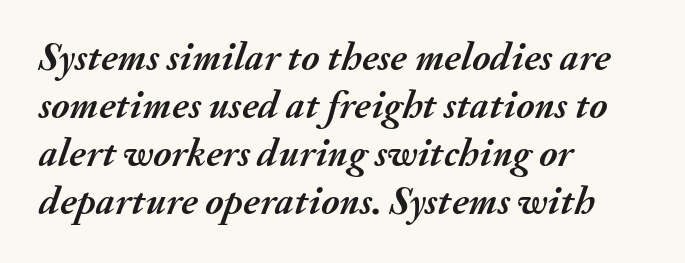
Nobody touched the tracking dial on this one. Character widths vary here, with narrow letters taking less room than wide ones. Yep, that's italic — everything's leaning. The string is rendered with underlining switched off.
